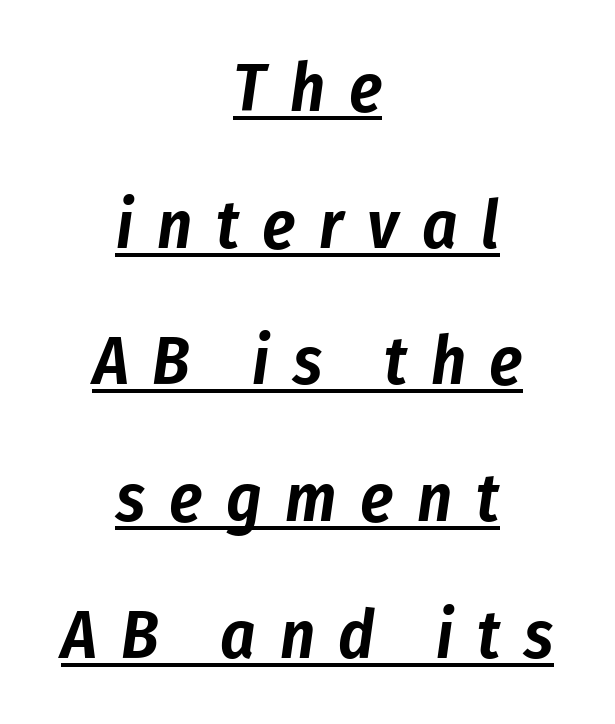
{"italic": "yes", "lean": "right", "slant_degrees": 8, "width": "condensed", "stroke_contrast": "low", "x_height": "medium", "monospaced": "no", "underline": "yes", "align": "center", "line_spacing": "loose", "line_spacing_ratio": 2.01, "letter_spacing": "wide", "letter_spacing_em": 0.35, "glyph_px": 68}
